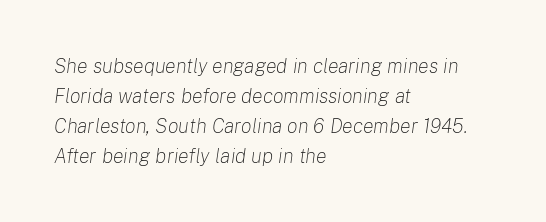
The image shows 20 px text type, italic (leaning right); set left-aligned, normal line spacing (1.5x), normal letter spacing, not underlined.
